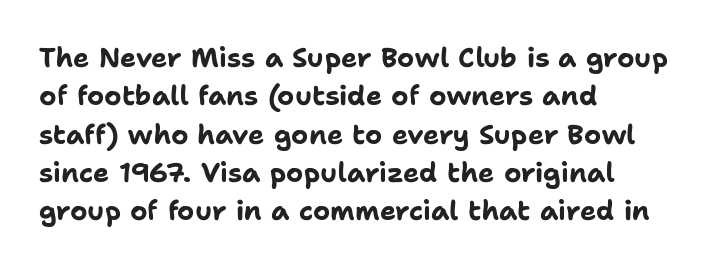
Glyph-to-glyph distance matches everyday printed text. Notice how thick the strokes are: this is what a full bold looks like. A normal amount of white space separates one row of letters from the next. Only glyphs here, with clear space below each row. Vertical strokes here are truly vertical.
